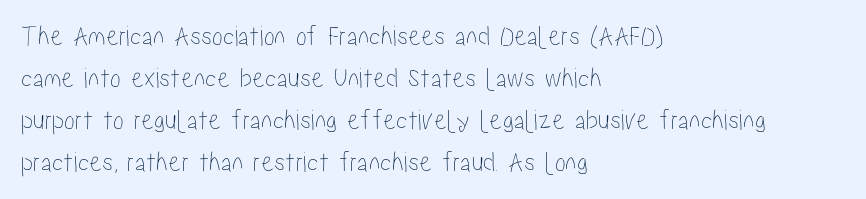
{"italic": "no", "width": "condensed", "stroke_contrast": "low", "x_height": "medium", "monospaced": "no", "underline": "no", "align": "left", "line_spacing": "normal", "line_spacing_ratio": 1.45, "letter_spacing": "normal", "letter_spacing_em": 0.0, "glyph_px": 29}
